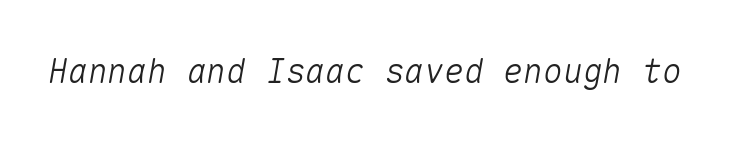
Q: Is the text italic (slanted)? A: Yes, it leans right by about 10 degrees.
Q: Is the text underlined? A: No.
Q: Is the spacing between letters normal or unusually wide? A: Normal.
Q: Width (condensed, normal, or wide)? A: Normal.
Q: Stroke contrast? A: Medium.
Q: x-height? A: Medium.
Q: Monospaced? A: Yes.
